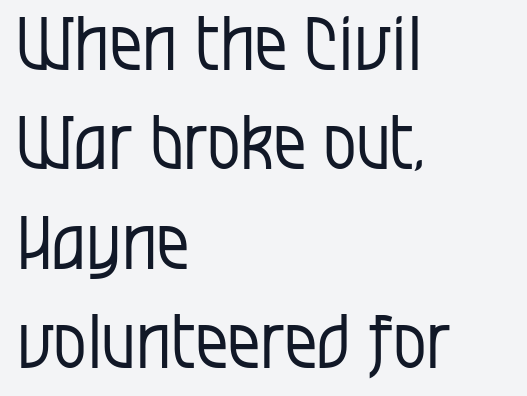
The image shows 73 px regular-weight, condensed sans-serif type, upright; set left-aligned, normal line spacing (1.36x), normal letter spacing, not underlined; low stroke contrast and a large x-height.
